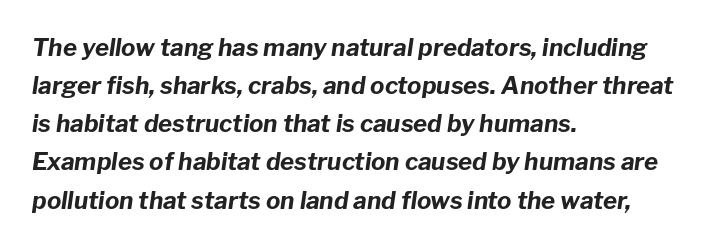
{"italic": "yes", "lean": "right", "slant_degrees": 8, "bold": "yes", "underline": "no", "align": "left", "line_spacing": "normal", "line_spacing_ratio": 1.59, "letter_spacing": "normal", "letter_spacing_em": 0.0, "glyph_px": 24}
